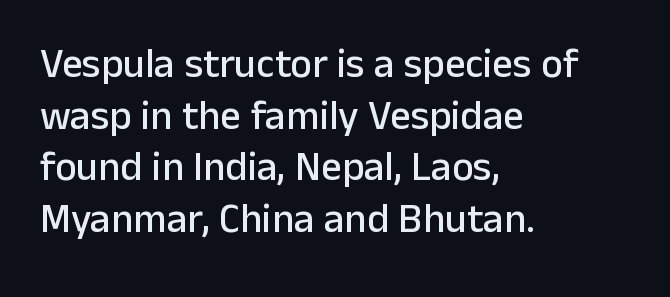
Q: Is the text italic (slanted)? A: No, it is upright.
Q: Is the typeface a serif or a sans-serif typeface? A: Sans-serif.
Q: Is the text underlined? A: No.
Q: How is the paragraph aligned? A: Left-aligned.
Q: Is the spacing between letters normal or unusually wide? A: Normal.
Q: Is the spacing between lines tight, normal or loose? A: Normal.
Q: Width (condensed, normal, or wide)? A: Normal.
Q: Stroke contrast? A: Low.
Q: x-height? A: Medium.
Q: Monospaced? A: No.
